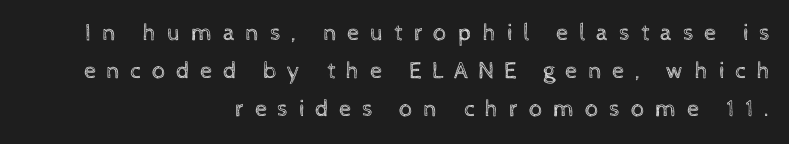
{"italic": "no", "bold": "no", "underline": "no", "align": "right", "line_spacing": "normal", "line_spacing_ratio": 1.59, "letter_spacing": "wide", "letter_spacing_em": 0.44, "glyph_px": 24}
